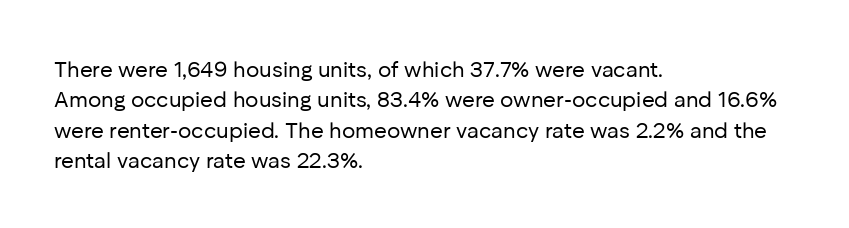
{"italic": "no", "bold": "no", "underline": "no", "align": "left", "line_spacing": "normal", "line_spacing_ratio": 1.38, "letter_spacing": "normal", "letter_spacing_em": 0.0, "glyph_px": 22}
